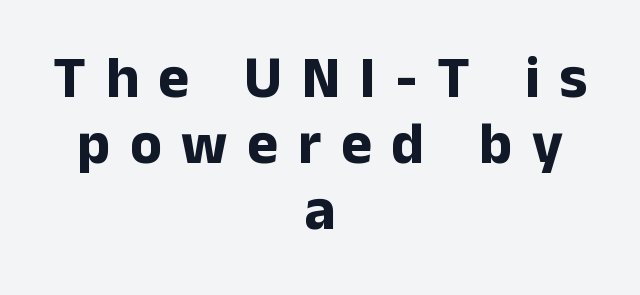
{"serif": "no", "italic": "no", "bold": "yes", "weight": "bold", "width": "normal", "stroke_contrast": "low", "x_height": "medium", "monospaced": "no", "underline": "no", "align": "center", "line_spacing": "tight", "line_spacing_ratio": 1.12, "letter_spacing": "wide", "letter_spacing_em": 0.33, "glyph_px": 59}
